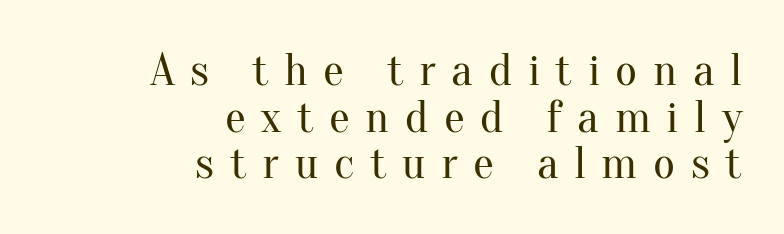
The space beneath each line is pristine and unruled. Each letter's strokes conclude with small projecting serifs. This sample uses an upright cut, with every glyph sitting square on the baseline. Whoever set this chose condensed vertical rhythm over breathing room.
